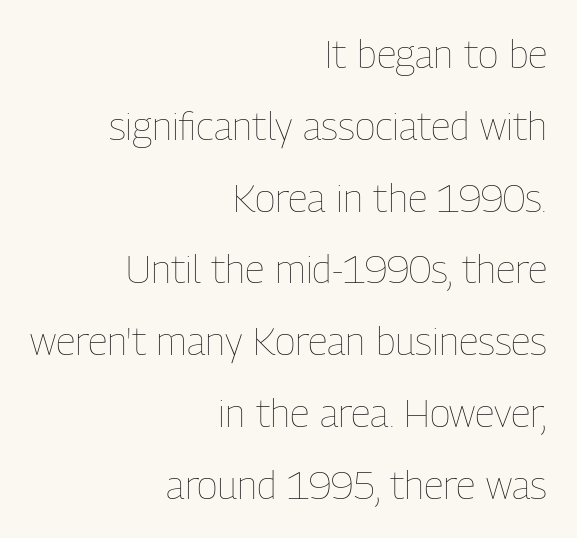
The text block is weighted toward the right margin, trailing off unevenly leftward. The cut favours lightness, reaching ordinary text weight at its darkest. Looks like regular typesetting: each glyph gets only the width it needs. The specimen omits any rule beneath the text block's lines. The letters stand straight up with perfectly vertical stems. Glyph-to-glyph distance matches everyday printed text.
